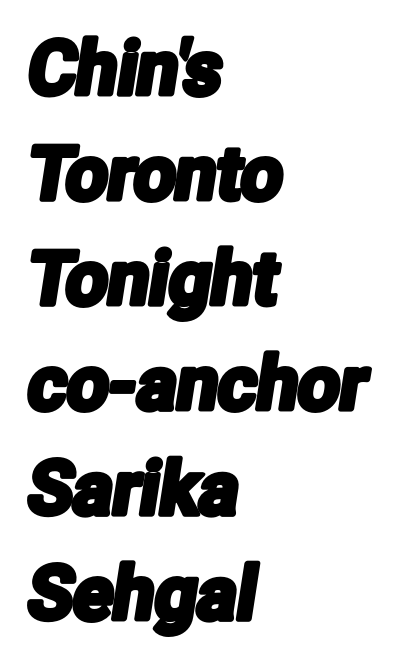
Q: Is the typeface a serif or a sans-serif typeface? A: Sans-serif.
Q: Is the text underlined? A: No.
Q: How is the paragraph aligned? A: Left-aligned.
Q: Is the spacing between letters normal or unusually wide? A: Normal.
Q: Is the spacing between lines tight, normal or loose? A: Normal.
Q: Width (condensed, normal, or wide)? A: Condensed.
Q: Stroke contrast? A: Low.
Q: x-height? A: Medium.
Q: Monospaced? A: No.
